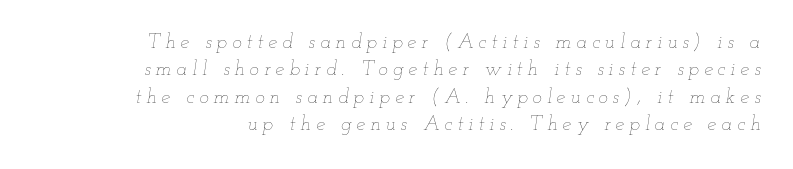
The paragraph has a hard right edge and a soft left edge. Descenders are the only things crossing below the line. Slant detected: the letters are inclined. A quiet, ordinary-to-light weight characterises the typeface.
